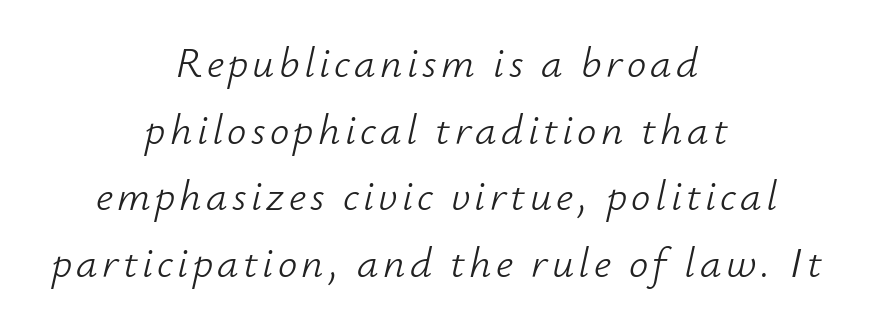
Q: Is the text bold? A: No.
Q: Is the text italic (slanted)? A: Yes, it leans right by about 12 degrees.
Q: Is the text underlined? A: No.
Q: How is the paragraph aligned? A: Centered.
Q: Is the spacing between lines tight, normal or loose? A: Normal.
Q: Width (condensed, normal, or wide)? A: Normal.
Q: Stroke contrast? A: Low.
Q: x-height? A: Small.
Q: Monospaced? A: No.
